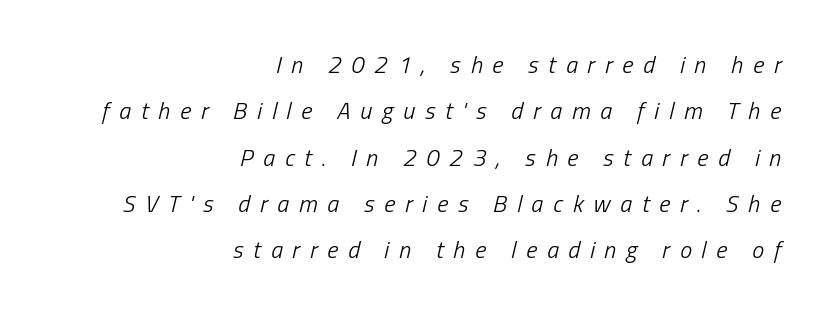
{"italic": "yes", "lean": "right", "slant_degrees": 13, "bold": "no", "underline": "no", "align": "right", "line_spacing": "loose", "line_spacing_ratio": 1.93, "letter_spacing": "wide", "letter_spacing_em": 0.41, "glyph_px": 24}
